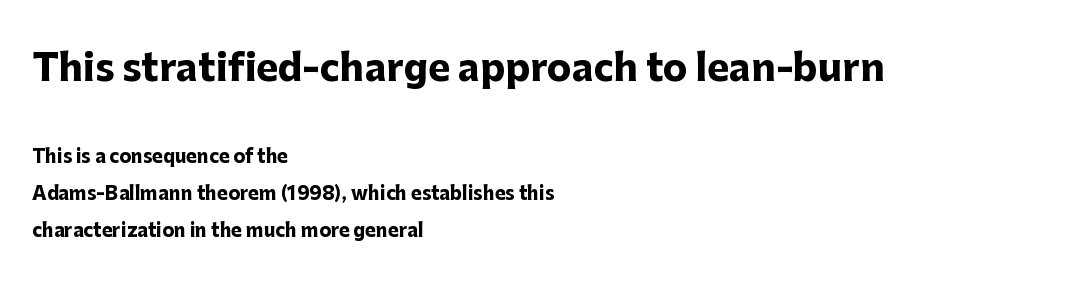
Q: Is the text bold? A: Yes.
Q: Is the text italic (slanted)? A: No, it is upright.
Q: Is the typeface a serif or a sans-serif typeface? A: Sans-serif.
Q: Is the text underlined? A: No.
Q: How is the paragraph aligned? A: Left-aligned.
Q: Is the spacing between letters normal or unusually wide? A: Normal.
Q: Is the spacing between lines tight, normal or loose? A: Loose.
Q: Which block of text is set in a larger size, the first (top) or the second (bottom)? A: The first (top) one.
Q: Width (condensed, normal, or wide)? A: Normal.
Q: Stroke contrast? A: Low.
Q: x-height? A: Medium.
Q: Monospaced? A: No.
